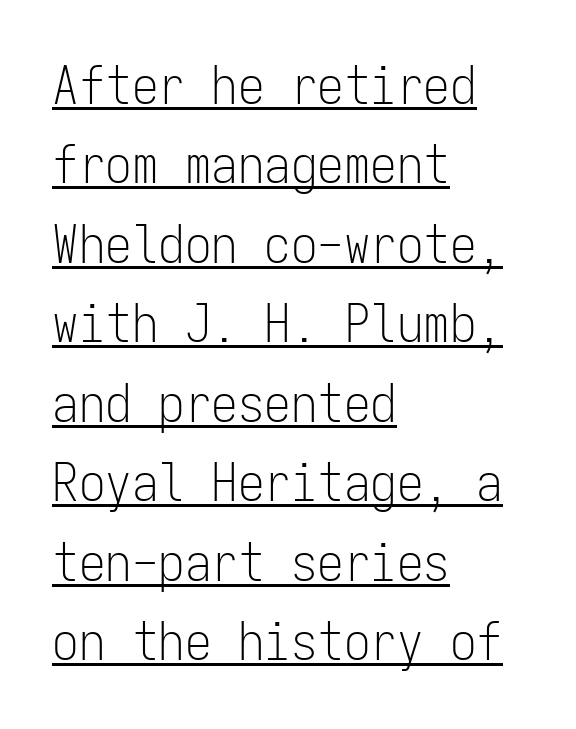
Q: Is the text bold? A: No.
Q: Is the text italic (slanted)? A: No, it is upright.
Q: Is the typeface a serif or a sans-serif typeface? A: Sans-serif.
Q: Is the text underlined? A: Yes.
Q: How is the paragraph aligned? A: Left-aligned.
Q: Is the spacing between letters normal or unusually wide? A: Normal.
Q: Is the spacing between lines tight, normal or loose? A: Normal.
Q: Width (condensed, normal, or wide)? A: Condensed.
Q: Stroke contrast? A: Low.
Q: x-height? A: Medium.
Q: Monospaced? A: Yes.
